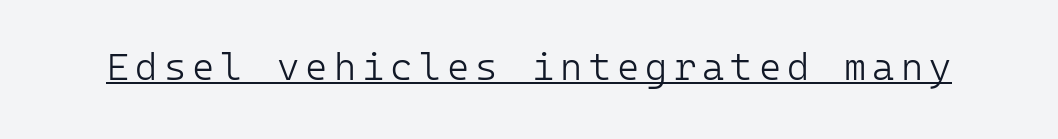
{"serif": "no", "italic": "no", "bold": "no", "weight": "light", "width": "normal", "stroke_contrast": "low", "x_height": "medium", "monospaced": "yes", "underline": "yes", "glyph_px": 38}
